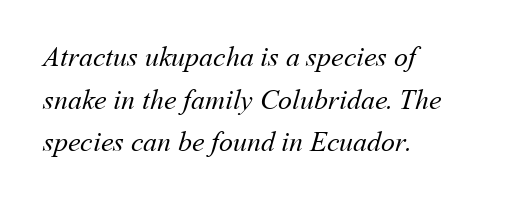
{"bold": "no", "weight": "regular", "width": "normal", "stroke_contrast": "medium", "x_height": "medium", "monospaced": "no", "underline": "no", "align": "left", "line_spacing": "normal", "line_spacing_ratio": 1.52, "letter_spacing": "normal", "letter_spacing_em": 0.0, "glyph_px": 28}
